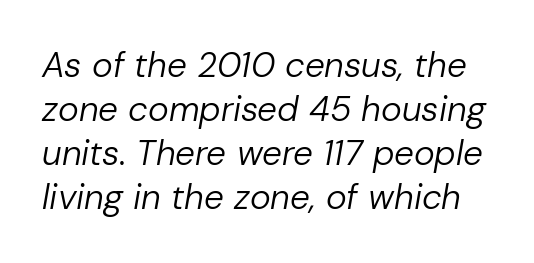
Nobody drew a line under any word here. You could not count columns in this text — the font is proportionally spaced. There's an unmistakable incline to the writing here. Horizontal bands of white between lines are of average thickness.
